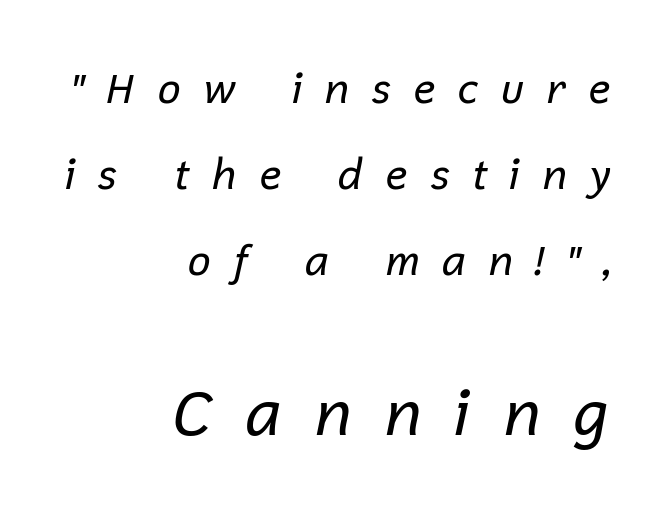
{"italic": "yes", "lean": "right", "slant_degrees": 12, "bold": "no", "weight": "regular", "width": "normal", "stroke_contrast": "low", "x_height": "medium", "monospaced": "no", "underline": "no", "align": "right", "line_spacing": "loose", "line_spacing_ratio": 2.05, "letter_spacing": "wide", "letter_spacing_em": 0.5, "larger_block": "second", "size_ratio": 1.5, "glyph_px": 63}
